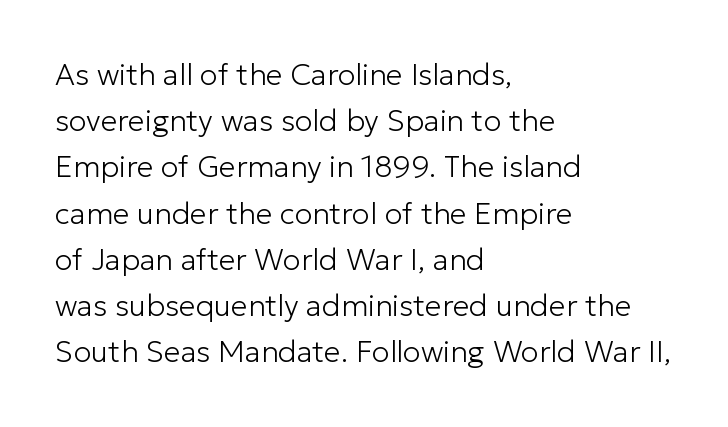
The image shows 30 px light sans-serif type, upright; set left-aligned, normal line spacing (1.54x), normal letter spacing, not underlined; low stroke contrast and a medium x-height.
